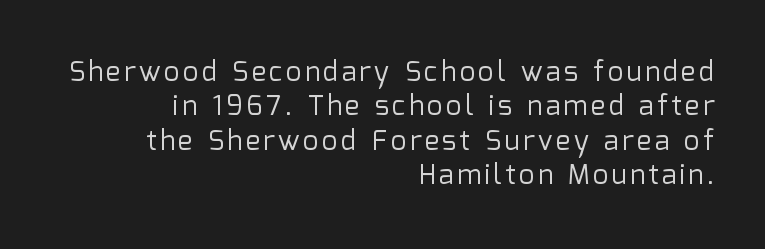
If you drew a line through each stem, it would be perfectly vertical. These lines stack with their right ends in a neat column. Heft: none added — not bold. Descenders are the only things crossing below the line. What's the leading like? Ordinary, nothing unusual.
